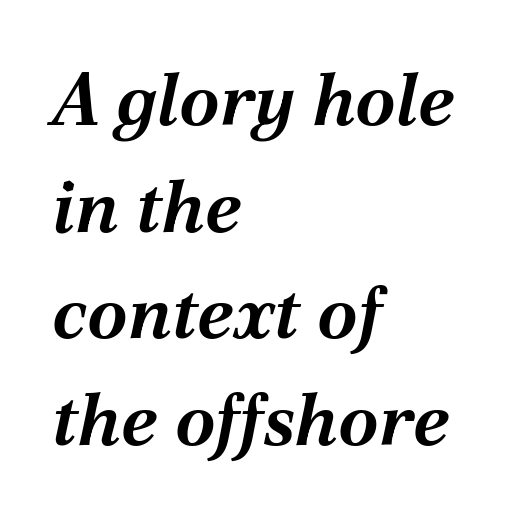
This is heavy type, rendered in bold. This sample is left-justified, so line endings fall wherever the words run out. Does the leading feel generous? No, just average. A typesetter would call this zero additional tracking.
